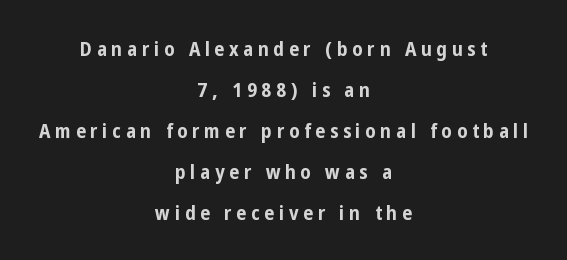
{"italic": "no", "bold": "yes", "underline": "no", "align": "center", "line_spacing": "loose", "line_spacing_ratio": 2.05, "letter_spacing": "wide", "letter_spacing_em": 0.23, "glyph_px": 20}
